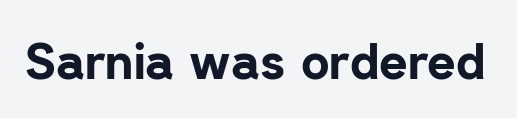
Caption: bold face, heavy strokes. The space beneath each line is pristine and unruled. The letters advance in unequal steps, a hallmark of proportional type. You can tell from the bare stems that sans-serif type was used. If you drew a line through each stem, it would be perfectly vertical.
